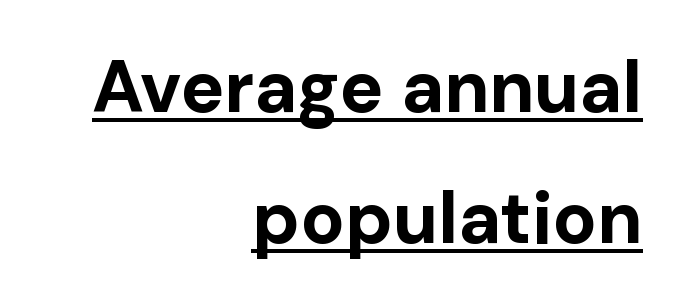
The image shows 73 px bold sans-serif type, upright; set right-aligned, line spacing 1.79x, normal letter spacing, underlined; low stroke contrast and a medium x-height.
